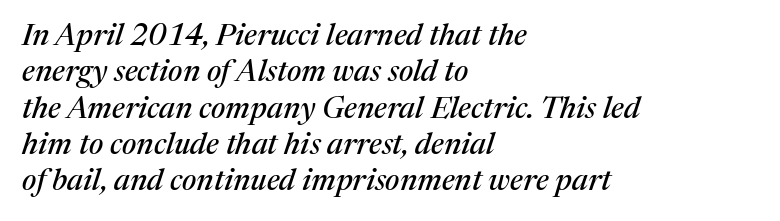
{"serif": "yes", "italic": "yes", "lean": "right", "slant_degrees": 17, "width": "normal", "stroke_contrast": "medium", "x_height": "medium", "monospaced": "no", "underline": "no", "align": "left", "line_spacing_ratio": 1.21, "letter_spacing": "normal", "letter_spacing_em": 0.0, "glyph_px": 30}
